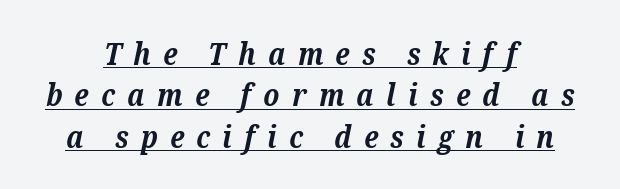
{"serif": "yes", "italic": "yes", "lean": "right", "slant_degrees": 12, "bold": "yes", "weight": "bold", "width": "normal", "stroke_contrast": "medium", "x_height": "medium", "monospaced": "no", "underline": "yes", "align": "center", "line_spacing": "normal", "line_spacing_ratio": 1.38, "letter_spacing": "wide", "letter_spacing_em": 0.41, "glyph_px": 30}
